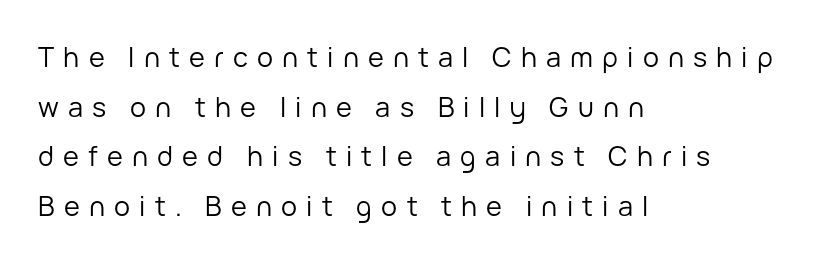
The image shows 27 px text type, upright; set left-aligned, line spacing 1.84x, unusually wide letter spacing (+0.34 em), not underlined.
